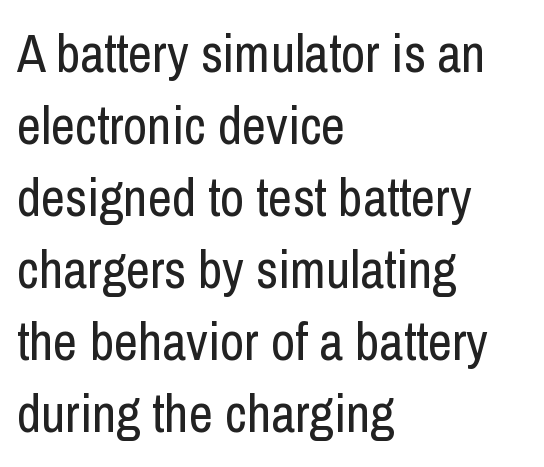
You can tell it's not italic because the verticals are truly vertical. You can tell from the bare stems that sans-serif type was used. The vertical gap from one line to the next is medium. The letterforms sit at book weight or below.
